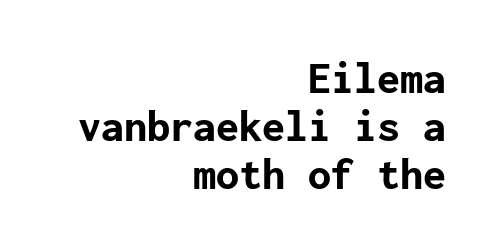
Q: Is the text bold? A: Yes.
Q: Is the text italic (slanted)? A: No, it is upright.
Q: Is the typeface a serif or a sans-serif typeface? A: Sans-serif.
Q: Is the text underlined? A: No.
Q: How is the paragraph aligned? A: Right-aligned.
Q: Is the spacing between letters normal or unusually wide? A: Normal.
Q: Is the spacing between lines tight, normal or loose? A: Tight.
Q: Width (condensed, normal, or wide)? A: Normal.
Q: Stroke contrast? A: Low.
Q: x-height? A: Medium.
